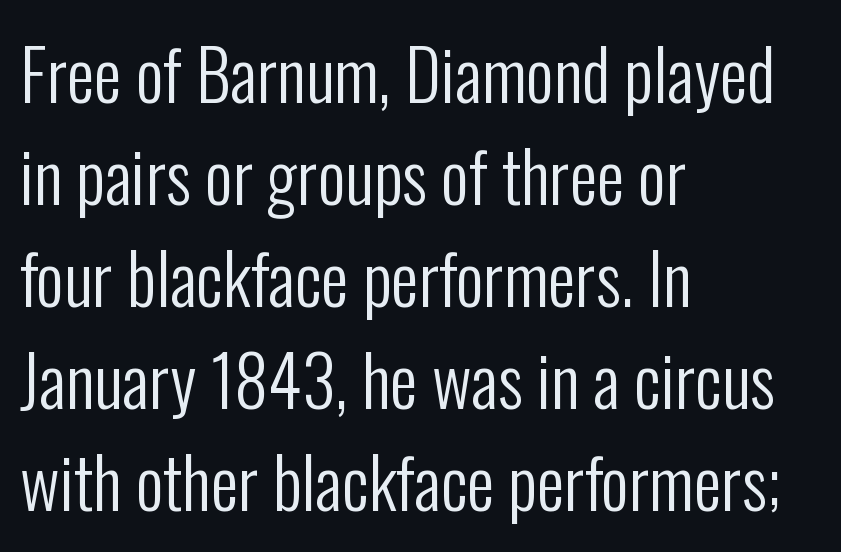
The image shows 69 px regular-weight, condensed sans-serif type, upright; set left-aligned, normal line spacing (1.48x), normal letter spacing, not underlined; low stroke contrast and a medium x-height.
